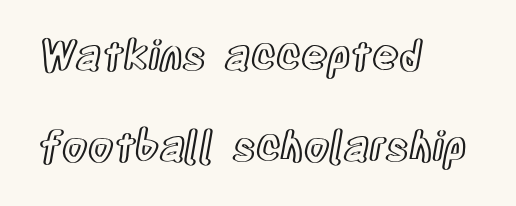
{"width": "condensed", "x_height": "large", "monospaced": "no", "underline": "no", "align": "left", "line_spacing": "loose", "line_spacing_ratio": 2.22, "letter_spacing": "normal", "letter_spacing_em": 0.0, "glyph_px": 41}
